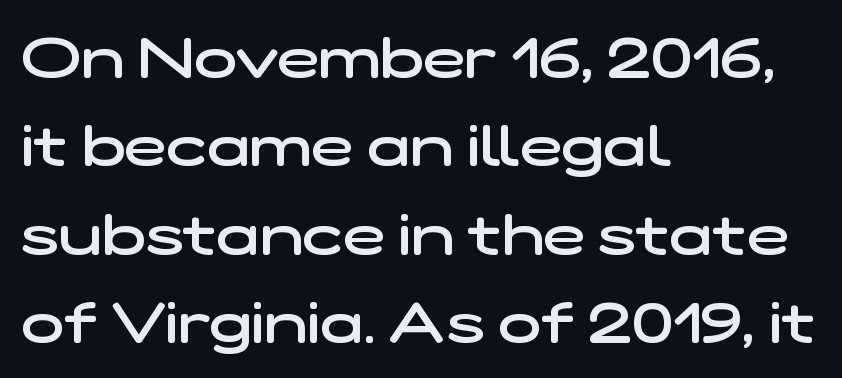
{"serif": "no", "bold": "semi", "weight": "semibold", "width": "wide", "stroke_contrast": "low", "x_height": "medium", "monospaced": "no", "underline": "no", "align": "left", "line_spacing": "normal", "line_spacing_ratio": 1.55, "letter_spacing": "normal", "letter_spacing_em": 0.0, "glyph_px": 57}
